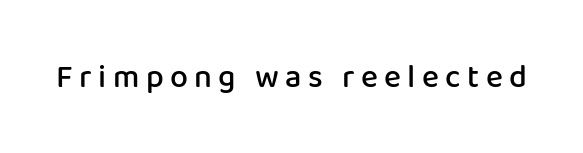
The image shows 32 px semibold sans-serif type, upright; set unusually wide letter spacing (+0.2 em), not underlined; low stroke contrast and a medium x-height.
